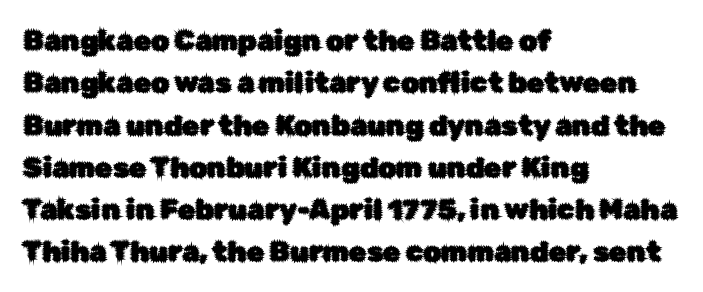
The image shows 28 px sans-serif type, upright; set left-aligned, normal line spacing (1.51x), normal letter spacing, not underlined; low stroke contrast and a medium x-height.
